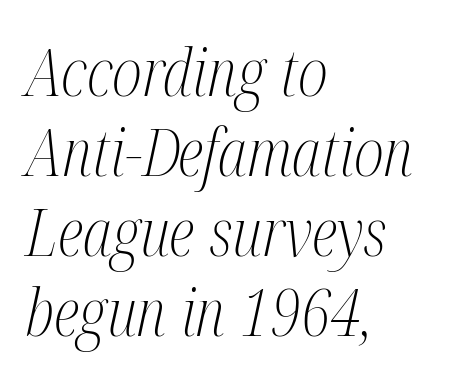
These lines are set flush left with a ragged right edge. The face used here is rendered with its standard letterfit. The strokes carry an ordinary text weight at most. Character widths vary here, with narrow letters taking less room than wide ones.
